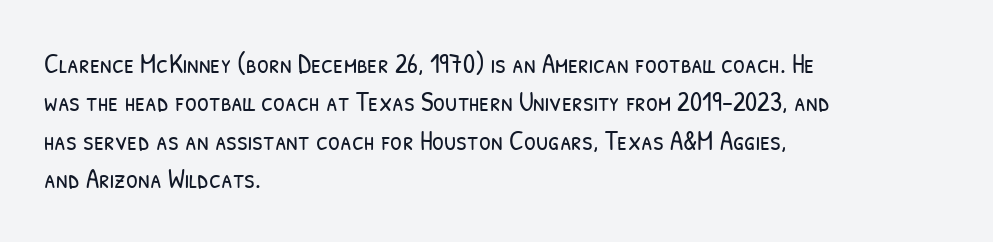
The image shows 27 px text type; set left-aligned, normal line spacing (1.42x), normal letter spacing, not underlined.
